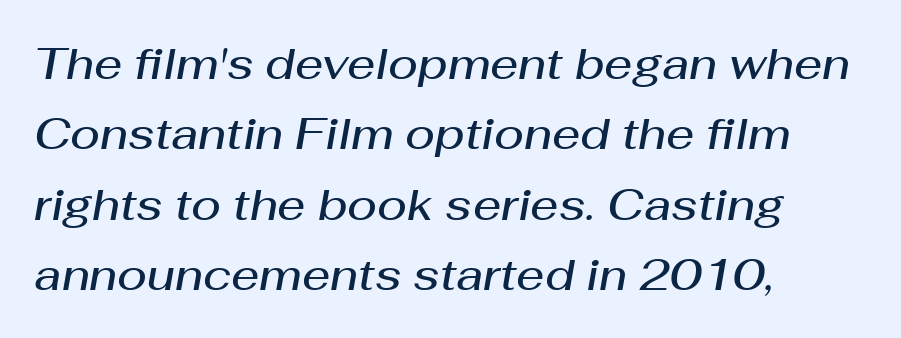
{"italic": "yes", "lean": "right", "slant_degrees": 10, "bold": "semi", "weight": "semibold", "width": "normal", "stroke_contrast": "medium", "x_height": "medium", "monospaced": "no", "underline": "no", "align": "left", "line_spacing": "normal", "line_spacing_ratio": 1.6, "letter_spacing": "normal", "letter_spacing_em": 0.0, "glyph_px": 44}
